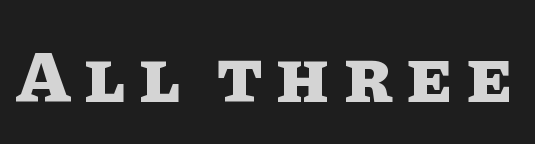
Is there any slant? The stems are plumb. The space beneath each line is pristine and unruled. Every letter is thick-stroked: bold, no question. Varying glyph widths throughout — classic text-font behaviour.
